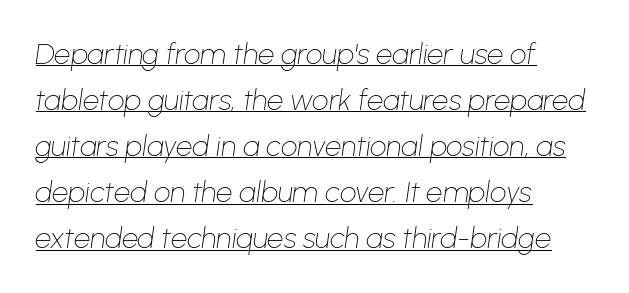
Q: Is the text bold? A: No.
Q: Is the text italic (slanted)? A: Yes, it leans right by about 8 degrees.
Q: Is the text underlined? A: Yes.
Q: How is the paragraph aligned? A: Left-aligned.
Q: Is the spacing between letters normal or unusually wide? A: Normal.
Q: Is the spacing between lines tight, normal or loose? A: Normal.
Q: Width (condensed, normal, or wide)? A: Normal.
Q: Stroke contrast? A: Low.
Q: x-height? A: Medium.
Q: Monospaced? A: No.
